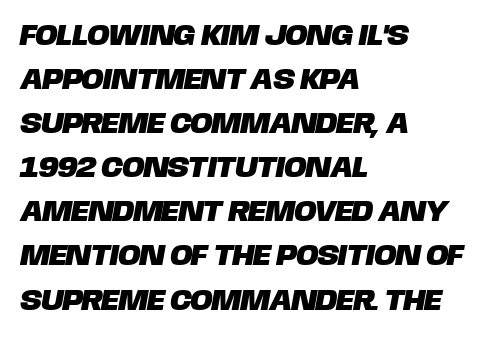
{"serif": "no", "width": "normal", "stroke_contrast": "low", "x_height": "large", "monospaced": "no", "underline": "no", "align": "left", "line_spacing": "normal", "line_spacing_ratio": 1.47, "letter_spacing": "normal", "letter_spacing_em": 0.0, "glyph_px": 30}
